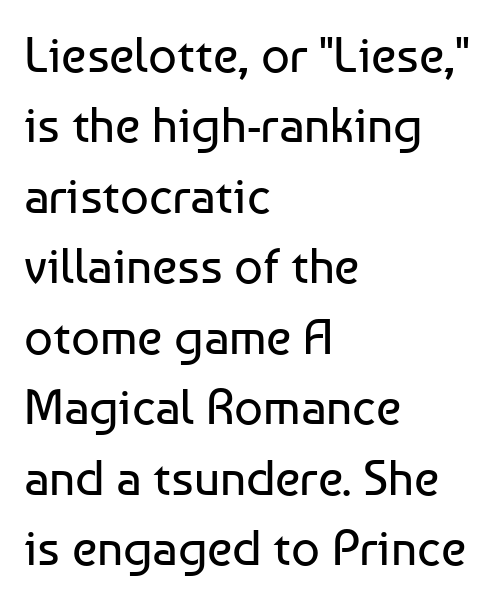
Leftover space on each line is placed entirely after the last word. These glyphs show unthickened strokes, regular width or finer. Nope, not italic — everything's standing straight. The text was rendered using a sans face with plain stroke endings. Between one letter and the next there's only the usual sliver of space. Has an underline been added? It has not.
